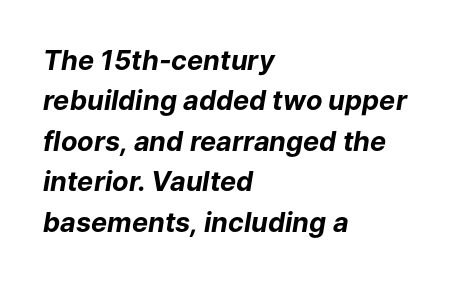
Q: Is the text bold? A: Yes.
Q: Is the text italic (slanted)? A: Yes, it leans right by about 9 degrees.
Q: Is the text underlined? A: No.
Q: How is the paragraph aligned? A: Left-aligned.
Q: Is the spacing between letters normal or unusually wide? A: Normal.
Q: Is the spacing between lines tight, normal or loose? A: Normal.
